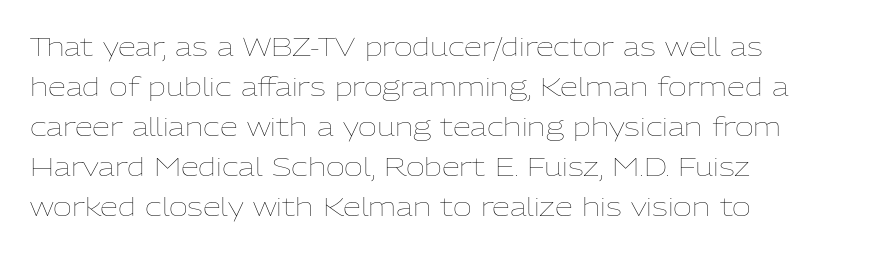
Descender tails drop into unmarked territory. Stroke mass is kept to a normal reading level or below. Default kerning and tracking; the words read as compact shapes. Teacher's note: observe the even left margin — that is flush-left alignment.
